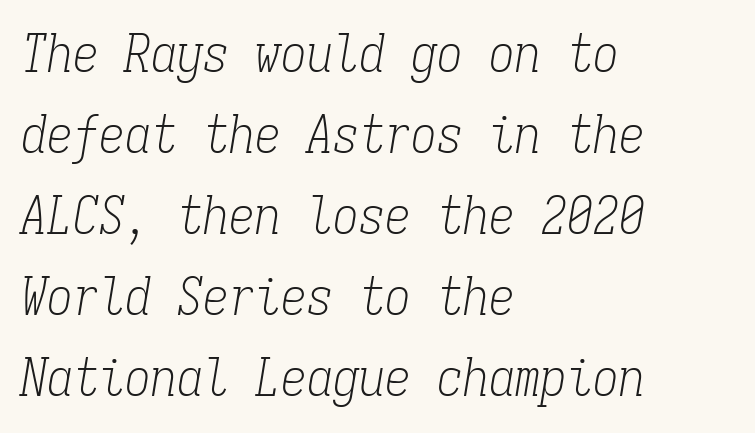
The image shows 52 px light, condensed serif type, italic (leaning right), monospaced; set left-aligned, normal line spacing (1.56x), normal letter spacing, not underlined; low stroke contrast and a medium x-height.
